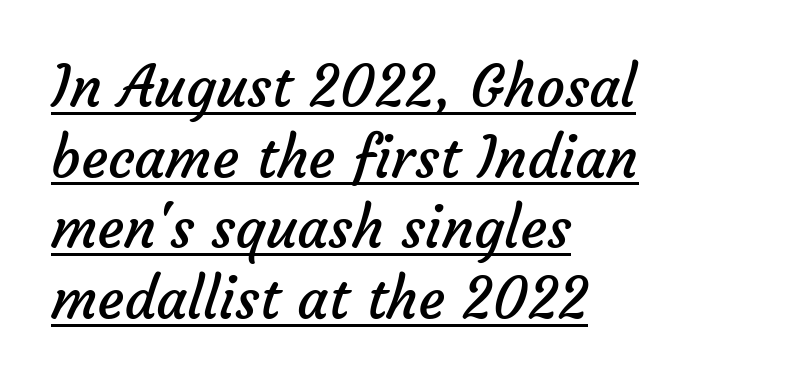
Think standard paragraph weight, or any step lighter than that. Serif or sans? Sans — the stroke terminals are bare. Do the characters align in a grid? No, the font is proportional. A student would call this left alignment; a typographer would say flush left, rag right. Emphasis is given by a line drawn under the lettering.
